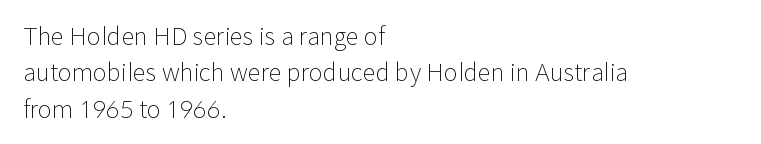
The foot of each line stays bare and open. These lines stack with their left ends in a neat column. Italic: no, the glyphs are upright roman. These lines sit exactly where default settings would place them.
